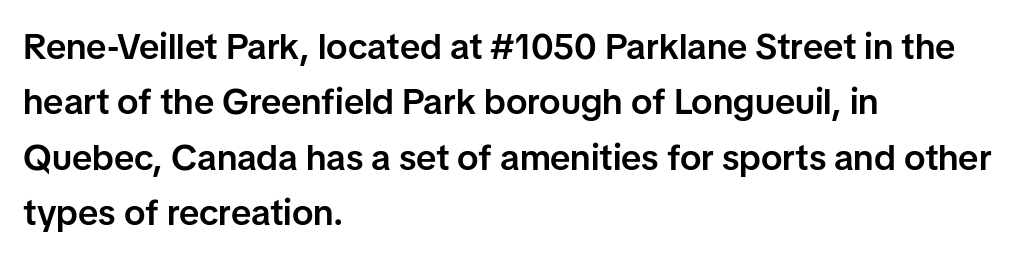
{"serif": "no", "italic": "no", "bold": "semi", "weight": "semibold", "width": "normal", "stroke_contrast": "low", "x_height": "medium", "monospaced": "no", "underline": "no", "align": "left", "line_spacing": "normal", "line_spacing_ratio": 1.54, "letter_spacing": "normal", "letter_spacing_em": 0.0, "glyph_px": 36}
